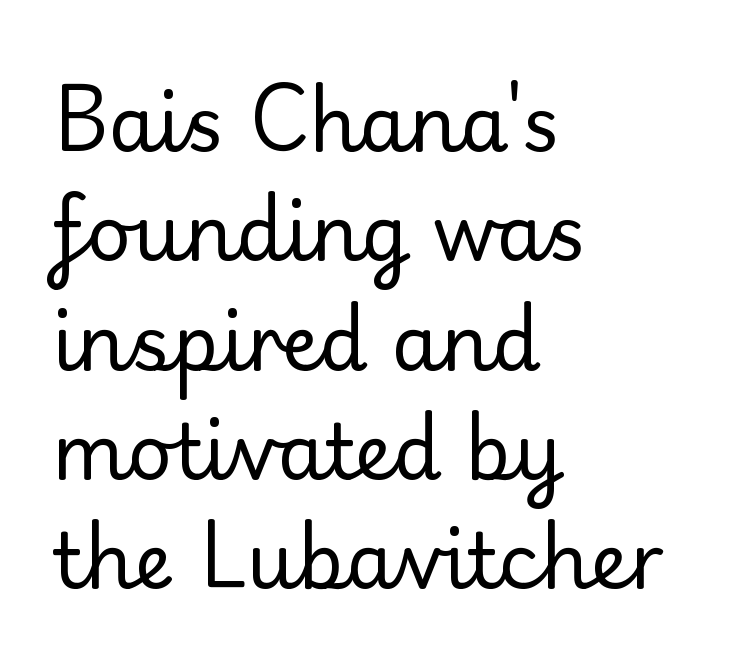
{"serif": "no", "italic": "no", "bold": "no", "weight": "regular", "width": "normal", "stroke_contrast": "low", "x_height": "small", "monospaced": "no", "underline": "no", "align": "left", "line_spacing": "normal", "line_spacing_ratio": 1.42, "letter_spacing": "normal", "letter_spacing_em": 0.0, "glyph_px": 77}
